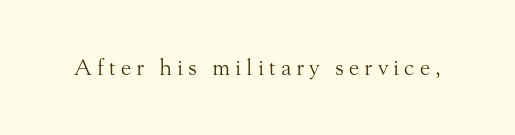
{"italic": "no", "bold": "no", "underline": "no", "letter_spacing": "wide", "letter_spacing_em": 0.23, "glyph_px": 22}
